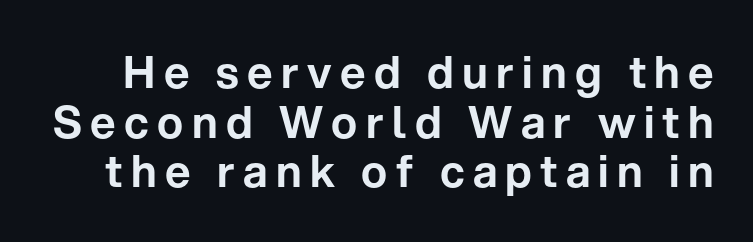
Note: no serifs on the glyphs. The lettering holds an erect, upright posture throughout. Anything drawn beneath the words? Only blank space. Note the varied advance widths — an 'i' is clearly narrower than an 'm'.
